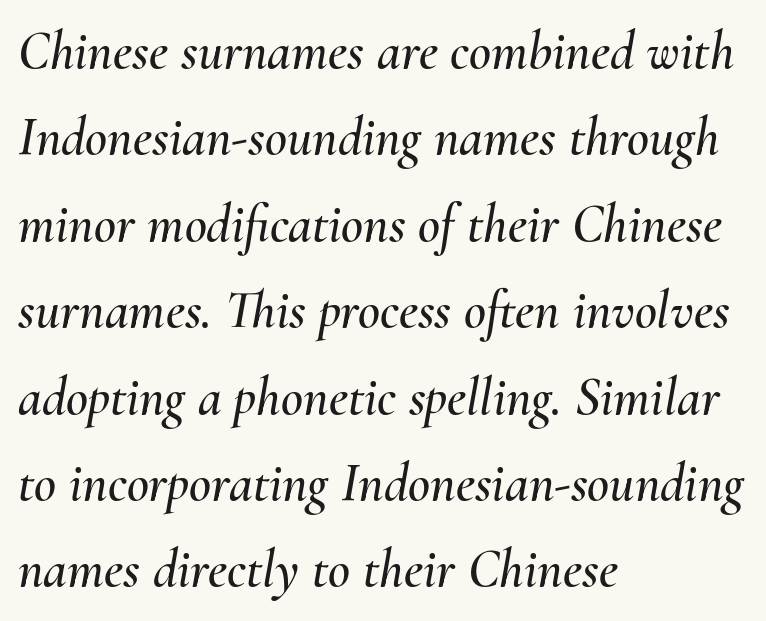
Q: Is the text italic (slanted)? A: Yes, it leans right by about 10 degrees.
Q: Is the text underlined? A: No.
Q: How is the paragraph aligned? A: Left-aligned.
Q: Is the spacing between letters normal or unusually wide? A: Normal.
Q: Is the spacing between lines tight, normal or loose? A: Normal.
Q: Width (condensed, normal, or wide)? A: Normal.
Q: Stroke contrast? A: Medium.
Q: x-height? A: Small.
Q: Monospaced? A: No.
